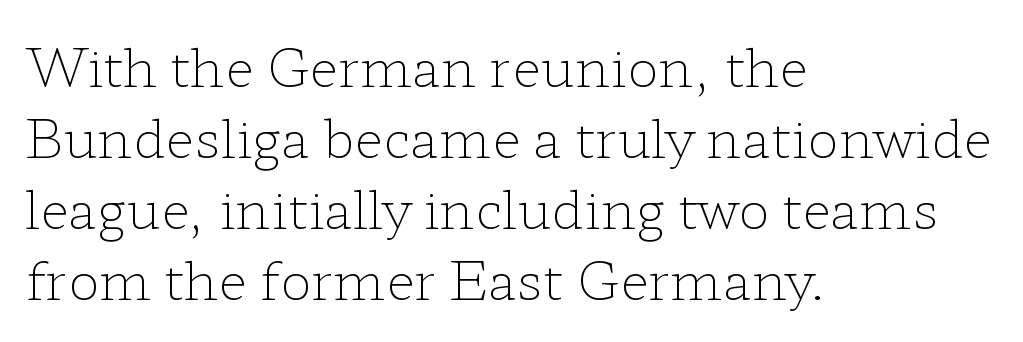
{"serif": "yes", "italic": "no", "bold": "no", "weight": "light", "width": "wide", "stroke_contrast": "low", "x_height": "medium", "monospaced": "no", "underline": "no", "align": "left", "line_spacing": "normal", "line_spacing_ratio": 1.34, "letter_spacing": "normal", "letter_spacing_em": 0.0, "glyph_px": 53}
